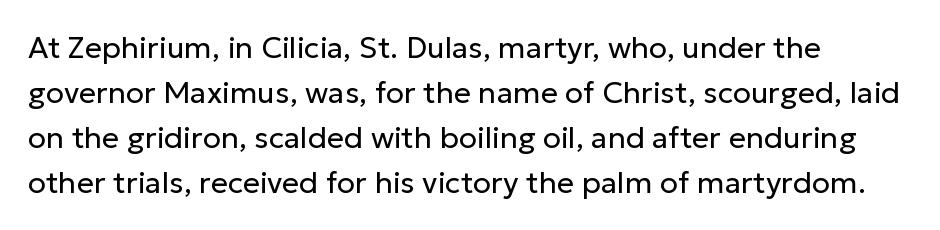
Q: Is the text bold? A: No.
Q: Is the text italic (slanted)? A: No, it is upright.
Q: Is the typeface a serif or a sans-serif typeface? A: Sans-serif.
Q: Is the text underlined? A: No.
Q: How is the paragraph aligned? A: Left-aligned.
Q: Is the spacing between letters normal or unusually wide? A: Normal.
Q: Is the spacing between lines tight, normal or loose? A: Normal.
Q: Width (condensed, normal, or wide)? A: Normal.
Q: Stroke contrast? A: Low.
Q: x-height? A: Medium.
Q: Monospaced? A: No.
